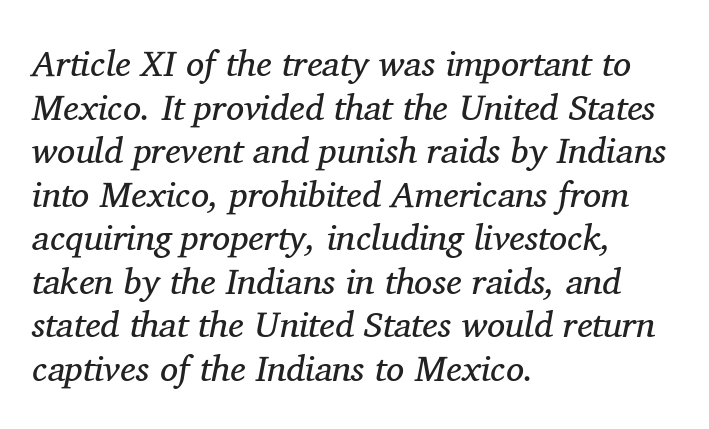
The image shows 36 px regular-weight serif type, italic (leaning right); set left-aligned, line spacing 1.21x, normal letter spacing, not underlined; medium stroke contrast and a medium x-height.
